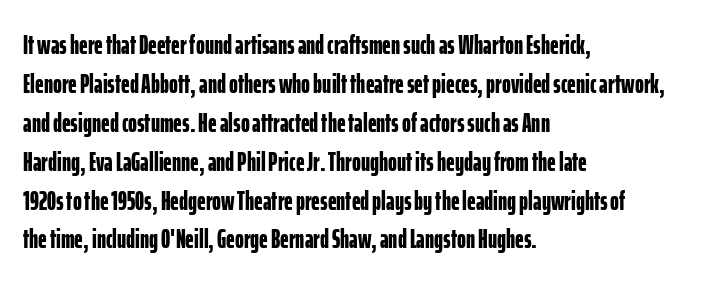
Line starts are locked; line ends wander. On the weight axis this lands at bold, roughly 700. Italic: no, the glyphs are upright roman. Glance below the letters and you will spot only blank space.
